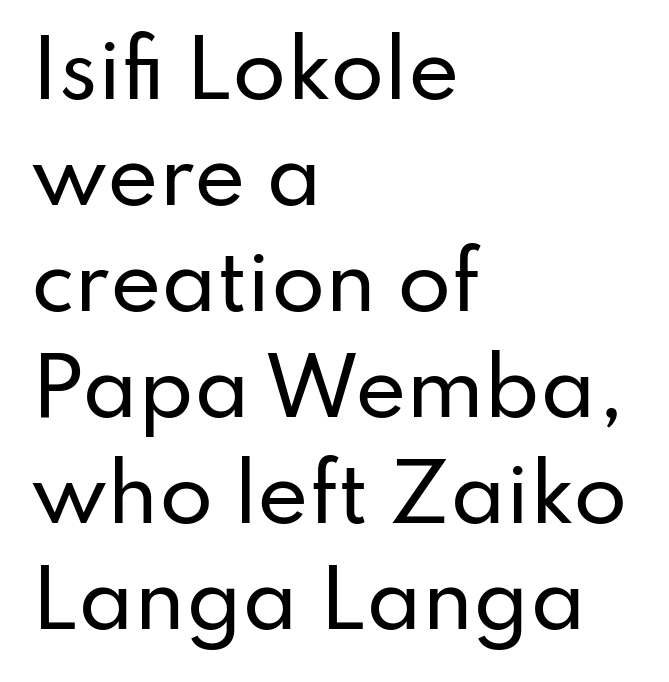
Designer's note — italics off, roman on. Regarding leading, the lines here are spaced in the standard way. The rendering anchors every line to the left-hand side. Is this a fixed-width face? No — the glyphs have proportional, varying widths.
